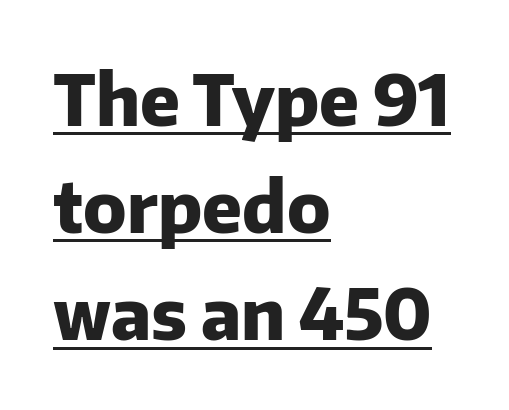
The image shows 70 px heavy sans-serif type, upright; set left-aligned, normal line spacing (1.53x), normal letter spacing, underlined; low stroke contrast and a medium x-height.
